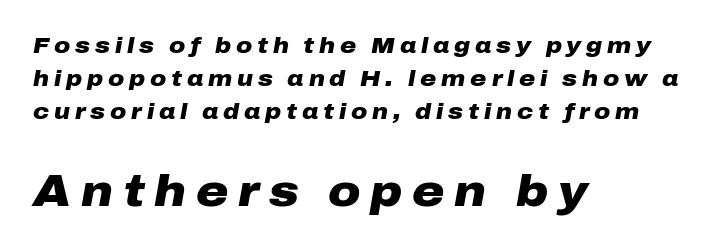
The image shows 44 px heavy, wide type, italic (leaning right); set left-aligned, normal line spacing (1.49x), unusually wide letter spacing (+0.22 em), not underlined; the second (bottom) block is 2.0x larger; low stroke contrast and a medium x-height.
